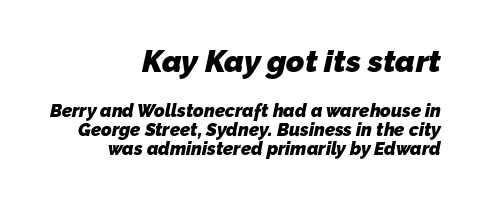
Q: Is the text bold? A: Yes.
Q: Is the typeface a serif or a sans-serif typeface? A: Sans-serif.
Q: Is the text underlined? A: No.
Q: How is the paragraph aligned? A: Right-aligned.
Q: Is the spacing between letters normal or unusually wide? A: Normal.
Q: Is the spacing between lines tight, normal or loose? A: Tight.
Q: Which block of text is set in a larger size, the first (top) or the second (bottom)? A: The first (top) one.
Q: Width (condensed, normal, or wide)? A: Normal.
Q: Stroke contrast? A: Low.
Q: x-height? A: Medium.
Q: Monospaced? A: No.
